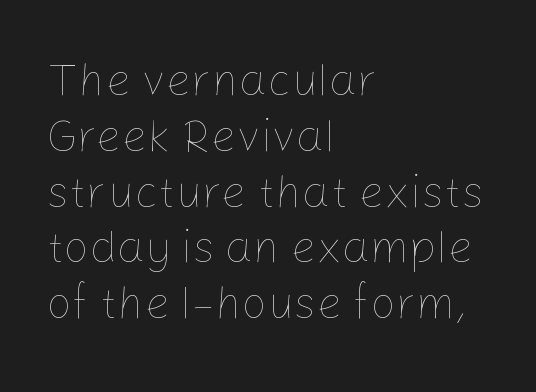
{"italic": "no", "bold": "no", "weight": "thin", "width": "normal", "stroke_contrast": "low", "x_height": "medium", "monospaced": "no", "underline": "no", "align": "left", "line_spacing_ratio": 1.24, "letter_spacing": "normal", "letter_spacing_em": 0.0, "glyph_px": 45}
